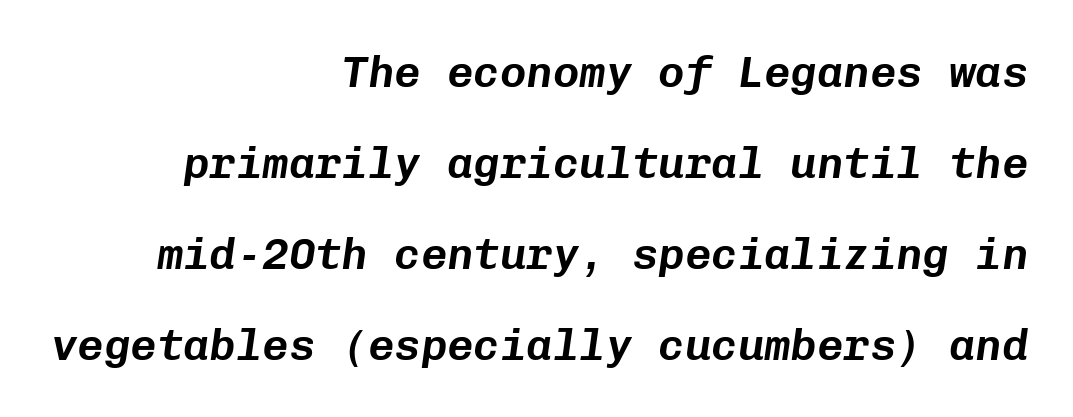
The image shows 44 px text type, italic (leaning right), monospaced; set right-aligned, loose line spacing (2.07x), normal letter spacing, not underlined; low stroke contrast and a medium x-height.
